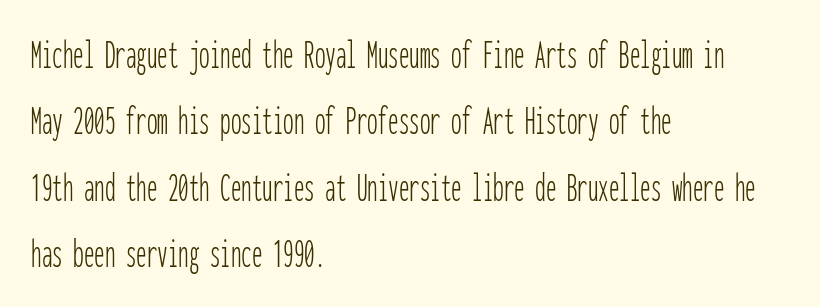
Tracking here is standard; glyphs follow each other at the usual distance. The characters display no serif detailing; their extremities are plain. Nobody drew a line under any word here. These lines sit exactly where default settings would place them. The passage shown is not bold in any degree. A student would call this left alignment; a typographer would say flush left, rag right.
